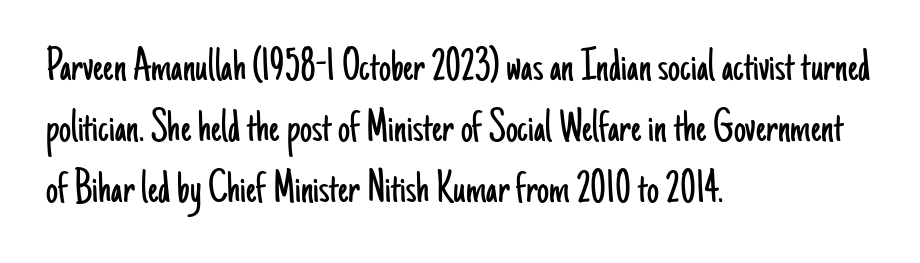
{"serif": "no", "italic": "no", "bold": "no", "weight": "light", "width": "condensed", "stroke_contrast": "low", "x_height": "small", "monospaced": "no", "underline": "no", "align": "left", "line_spacing": "normal", "line_spacing_ratio": 1.27, "letter_spacing": "normal", "letter_spacing_em": 0.0, "glyph_px": 48}
